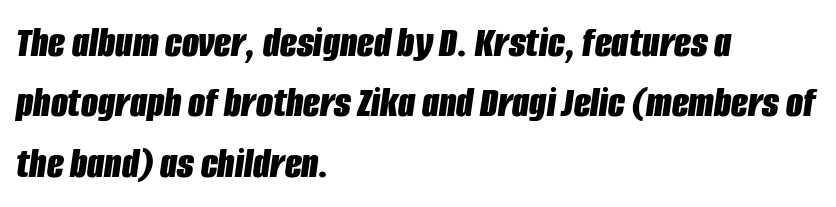
The passage is arranged the way most books set body copy — flush left. Letter spacing: default. Italic: yes, the glyphs are oblique. The words here are not underlined. You could not count columns in this text — the font is proportionally spaced.
